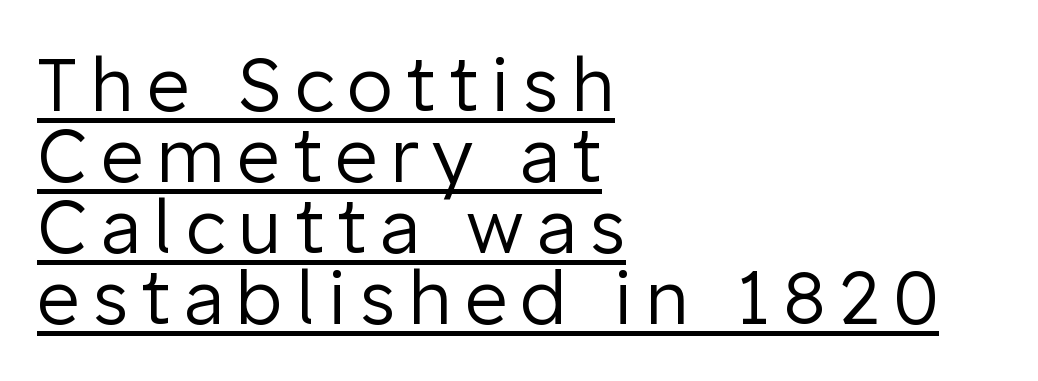
Q: Is the text bold? A: No.
Q: Is the text italic (slanted)? A: No, it is upright.
Q: Is the typeface a serif or a sans-serif typeface? A: Sans-serif.
Q: Is the text underlined? A: Yes.
Q: How is the paragraph aligned? A: Left-aligned.
Q: Is the spacing between lines tight, normal or loose? A: Tight.
Q: Width (condensed, normal, or wide)? A: Normal.
Q: Stroke contrast? A: Low.
Q: x-height? A: Medium.
Q: Monospaced? A: No.
